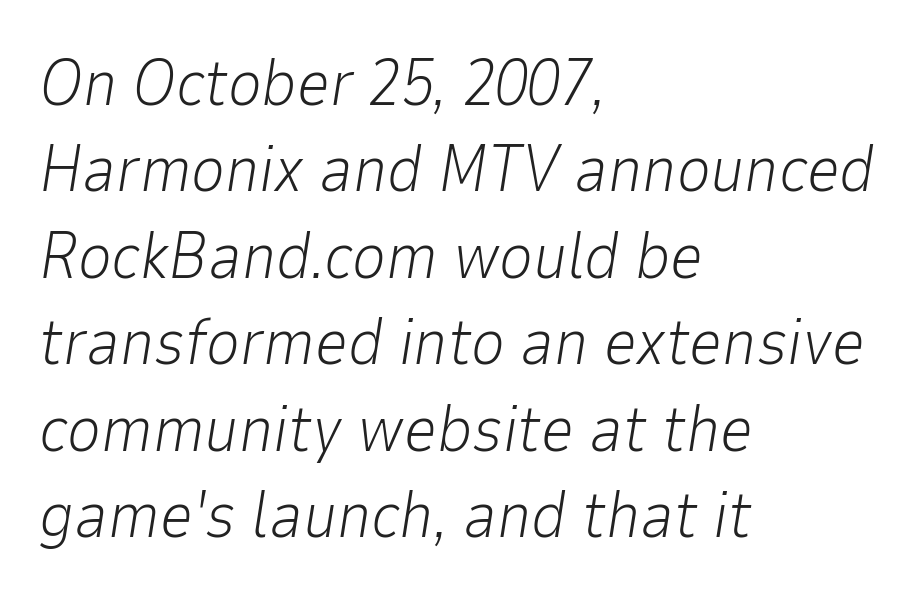
Compared with ordinary roman type, these characters are visibly tilted. The space directly below the letters is spotless. Proportional: the letters do not fall into vertical columns. The block of text has a typical density, with ordinary space between rows.
